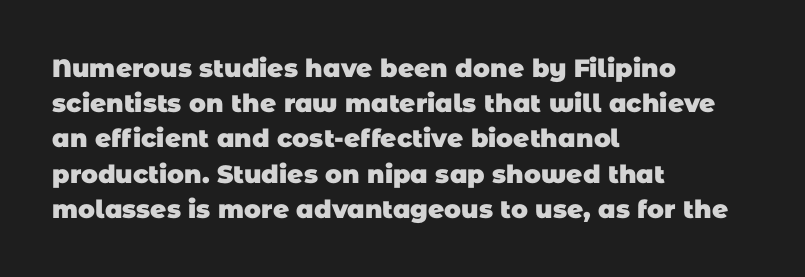
Underlining? Definitely not there. A full-strength bold gives these letters their thick strokes. The horizontal fit of the characters is conventional and even. These lines stack with their left ends in a neat column.
